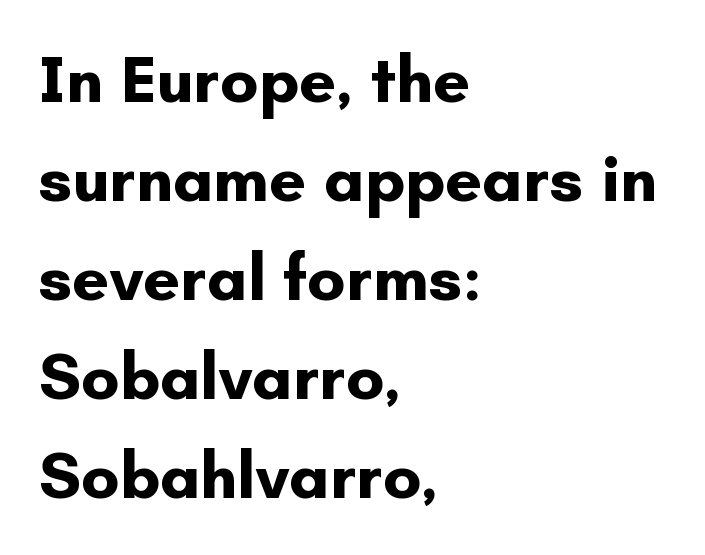
The typeface chosen for these lines omits serifs. The line-height multiplier appears to be the usual default. The lettering holds an erect, upright posture throughout. Descenders hang freely into open space. The face used here is proportionally spaced, like ordinary book or web type. The horizontal fit of the characters is conventional and even.
